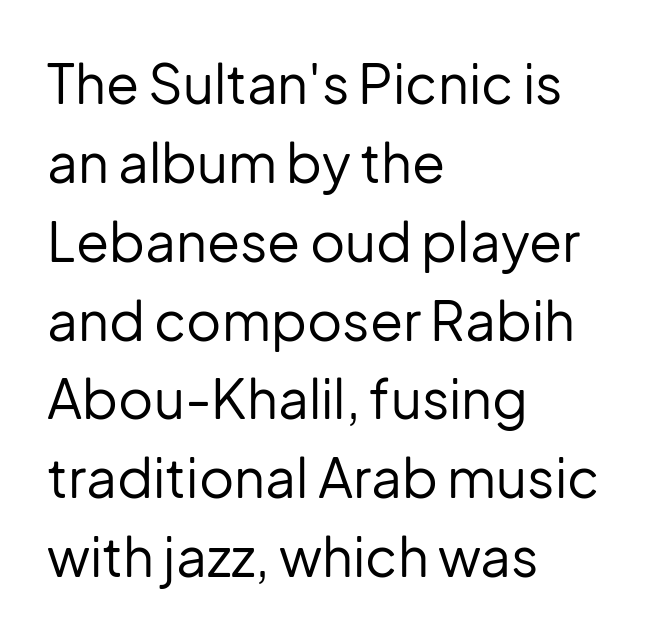
Q: Is the text bold? A: No.
Q: Is the text italic (slanted)? A: No, it is upright.
Q: Is the typeface a serif or a sans-serif typeface? A: Sans-serif.
Q: Is the text underlined? A: No.
Q: How is the paragraph aligned? A: Left-aligned.
Q: Is the spacing between letters normal or unusually wide? A: Normal.
Q: Is the spacing between lines tight, normal or loose? A: Normal.
Q: Width (condensed, normal, or wide)? A: Normal.
Q: Stroke contrast? A: Low.
Q: x-height? A: Medium.
Q: Monospaced? A: No.
